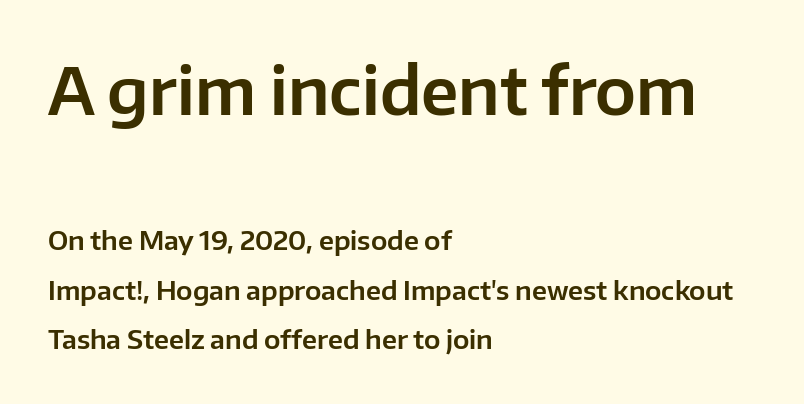
The image shows 65 px sans-serif type, upright; set left-aligned, loose line spacing (1.9x), normal letter spacing, not underlined; the first (top) block is 2.5x larger; low stroke contrast and a medium x-height.
